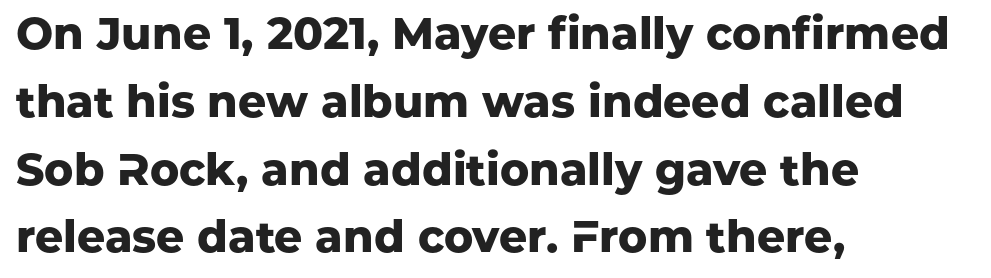
Q: Is the text bold? A: Yes.
Q: Is the text italic (slanted)? A: No, it is upright.
Q: Is the typeface a serif or a sans-serif typeface? A: Sans-serif.
Q: Is the text underlined? A: No.
Q: How is the paragraph aligned? A: Left-aligned.
Q: Is the spacing between letters normal or unusually wide? A: Normal.
Q: Is the spacing between lines tight, normal or loose? A: Normal.
Q: Width (condensed, normal, or wide)? A: Normal.
Q: Stroke contrast? A: Low.
Q: x-height? A: Medium.
Q: Monospaced? A: No.
